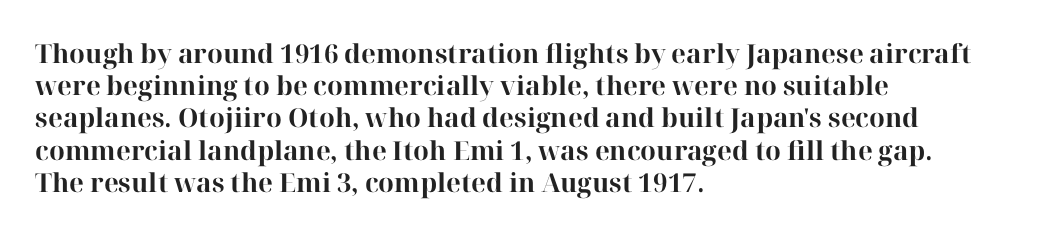
Descenders hang freely into open space. Rendered with straight, roman letterforms. The strokes are fattened all the way to bold. This rendering uses left alignment, leaving the right contour irregular.
